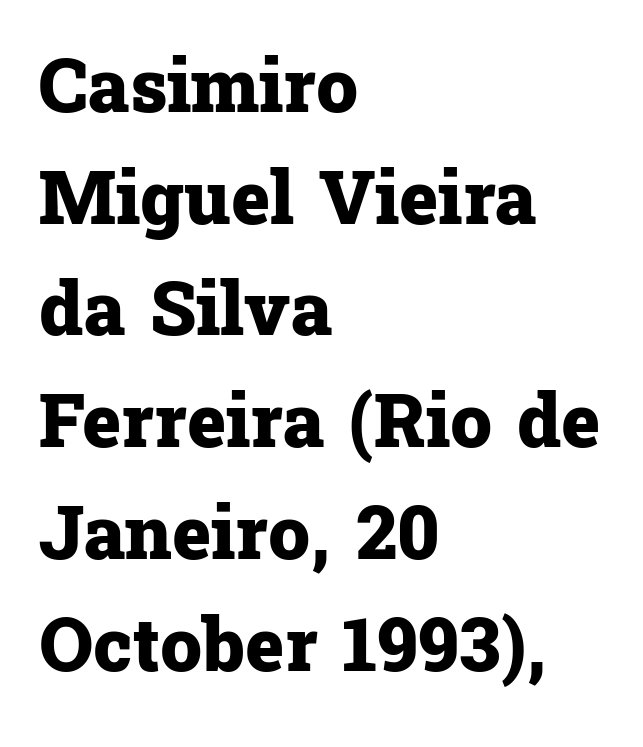
{"serif": "yes", "italic": "no", "bold": "yes", "weight": "heavy", "width": "normal", "stroke_contrast": "low", "x_height": "medium", "monospaced": "no", "underline": "no", "align": "left", "line_spacing": "normal", "line_spacing_ratio": 1.51, "letter_spacing": "normal", "letter_spacing_em": 0.0, "glyph_px": 74}
